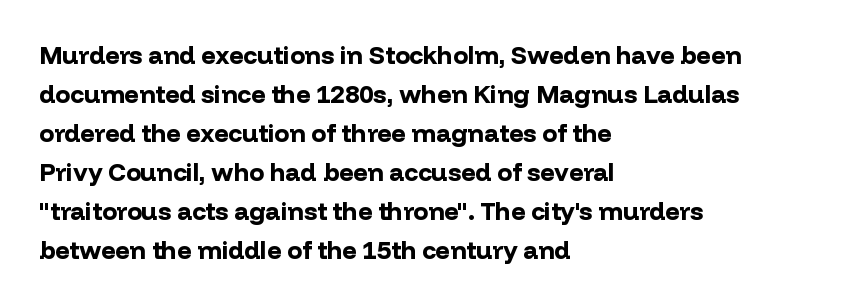
Q: Is the text bold? A: Yes.
Q: Is the text italic (slanted)? A: No, it is upright.
Q: Is the text underlined? A: No.
Q: How is the paragraph aligned? A: Left-aligned.
Q: Is the spacing between letters normal or unusually wide? A: Normal.
Q: Is the spacing between lines tight, normal or loose? A: Normal.
